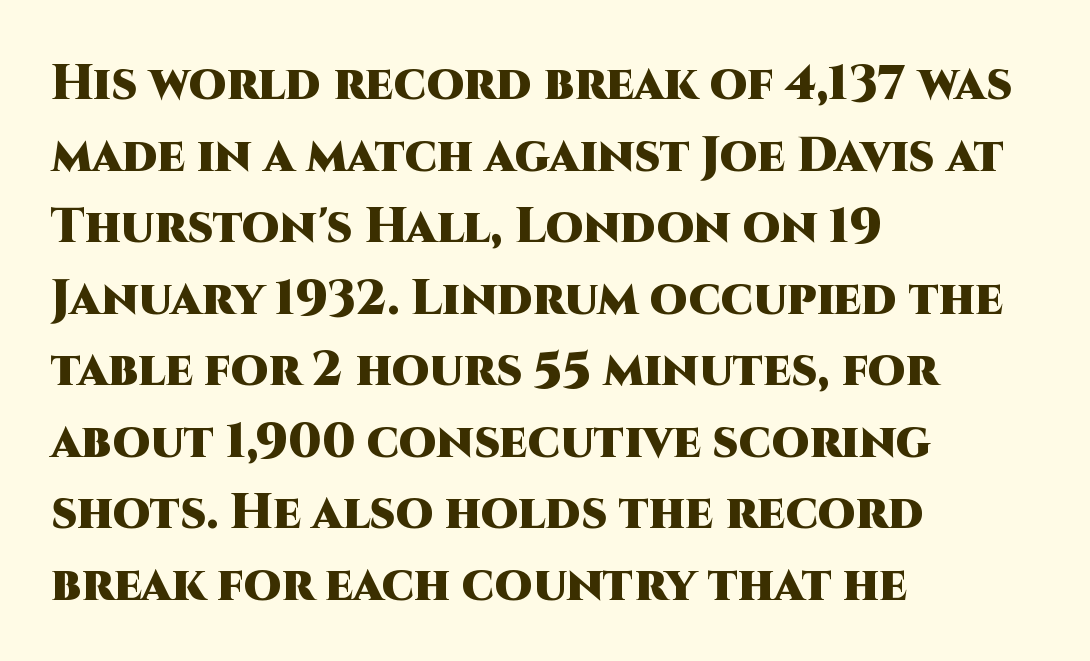
{"serif": "no", "italic": "no", "bold": "yes", "weight": "heavy", "width": "normal", "stroke_contrast": "high", "x_height": "large", "monospaced": "no", "underline": "no", "align": "left", "line_spacing": "normal", "line_spacing_ratio": 1.49, "letter_spacing": "normal", "letter_spacing_em": 0.0, "glyph_px": 48}
